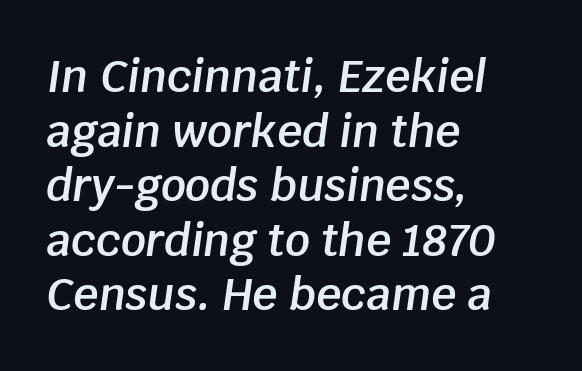
The typography opts for an oblique posture over an upright one. Note the varied advance widths — an 'i' is clearly narrower than an 'm'. The strip under each line holds only bare page. All the whitespace from short lines collects on the right. Typographic density is moderately raised because the face is semibold.
